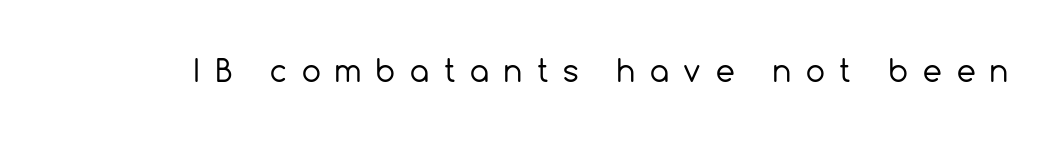
The image shows 30 px regular-weight sans-serif type, upright; set unusually wide letter spacing (+0.5 em), not underlined; a medium x-height.
